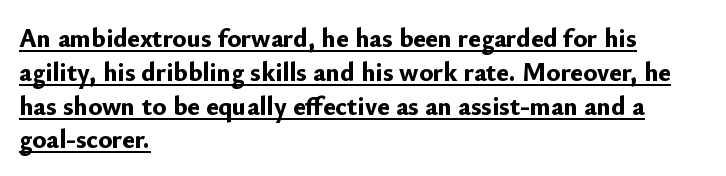
Italic? Not at all — the glyphs are vertical. These lines stack with their left ends in a neat column. Default kerning and tracking; the words read as compact shapes. What's the leading like? Ordinary, nothing unusual. The strokes are fattened all the way to bold.
